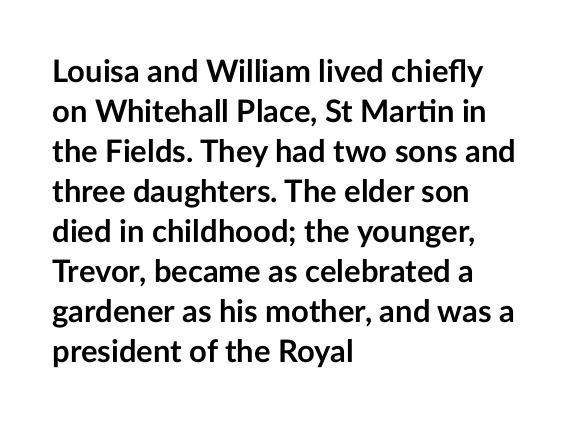
Q: Is the text bold? A: Yes.
Q: Is the text italic (slanted)? A: No, it is upright.
Q: Is the typeface a serif or a sans-serif typeface? A: Sans-serif.
Q: Is the text underlined? A: No.
Q: How is the paragraph aligned? A: Left-aligned.
Q: Is the spacing between letters normal or unusually wide? A: Normal.
Q: Is the spacing between lines tight, normal or loose? A: Normal.
Q: Width (condensed, normal, or wide)? A: Normal.
Q: Stroke contrast? A: Low.
Q: x-height? A: Medium.
Q: Monospaced? A: No.
